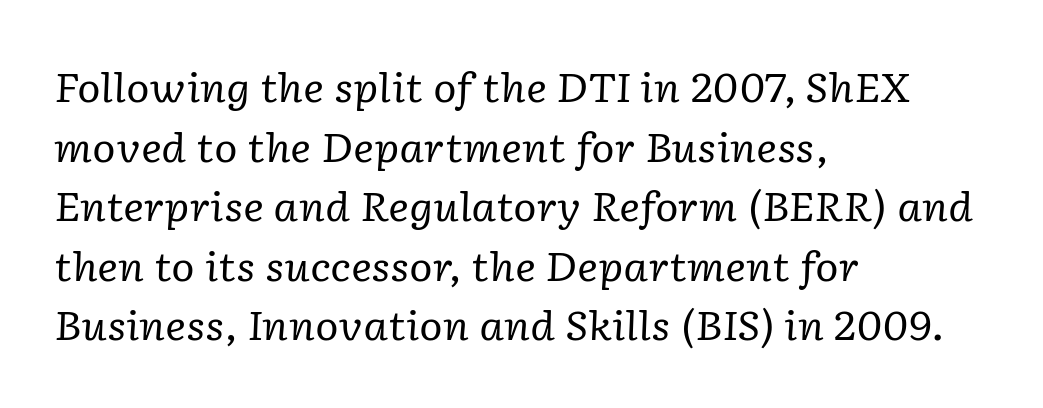
{"serif": "yes", "italic": "yes", "lean": "right", "slant_degrees": 2, "bold": "no", "weight": "regular", "width": "normal", "stroke_contrast": "low", "x_height": "medium", "monospaced": "no", "underline": "no", "align": "left", "line_spacing": "normal", "line_spacing_ratio": 1.49, "letter_spacing": "normal", "letter_spacing_em": 0.0, "glyph_px": 40}
